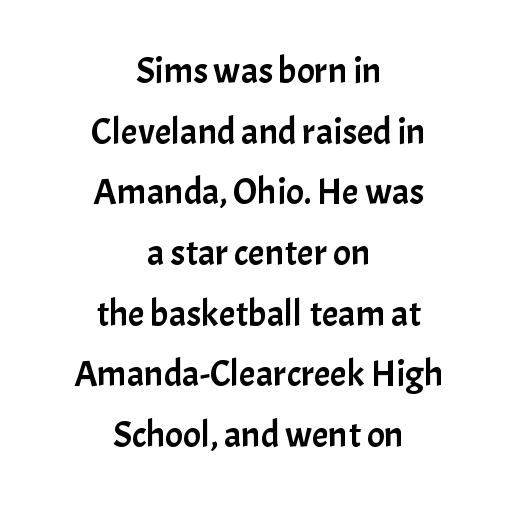
The image shows 37 px sans-serif type, upright; set centered, normal line spacing (1.64x), normal letter spacing, not underlined; low stroke contrast and a medium x-height.
